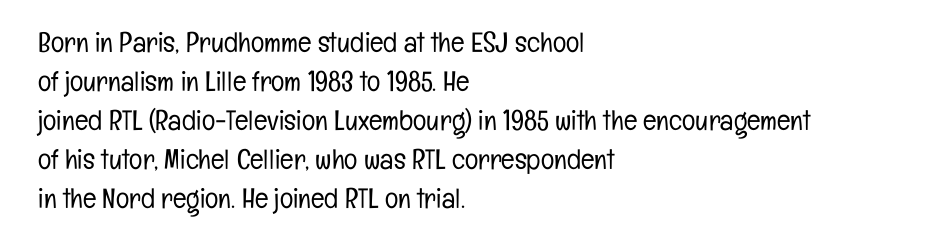
Students, note that the glyphs here touch the page at normal intervals. Proportional: the letters do not fall into vertical columns. These lines stack with their left ends in a neat column. Does the leading feel generous? No, just average. Every character sits straight up, as roman type does.
